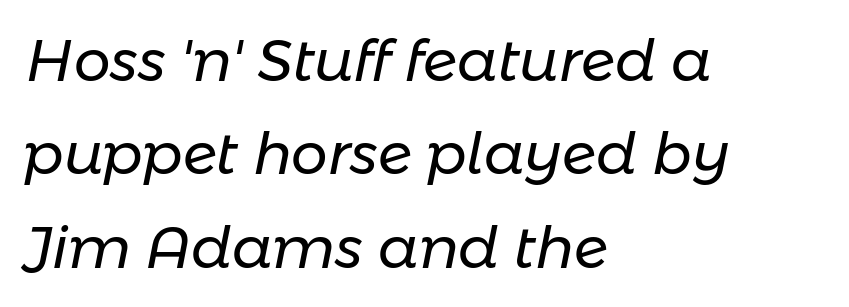
{"italic": "yes", "lean": "right", "slant_degrees": 11, "bold": "no", "weight": "regular", "width": "normal", "stroke_contrast": "low", "x_height": "medium", "monospaced": "no", "underline": "no", "align": "left", "line_spacing": "normal", "line_spacing_ratio": 1.61, "letter_spacing": "normal", "letter_spacing_em": 0.0, "glyph_px": 58}
